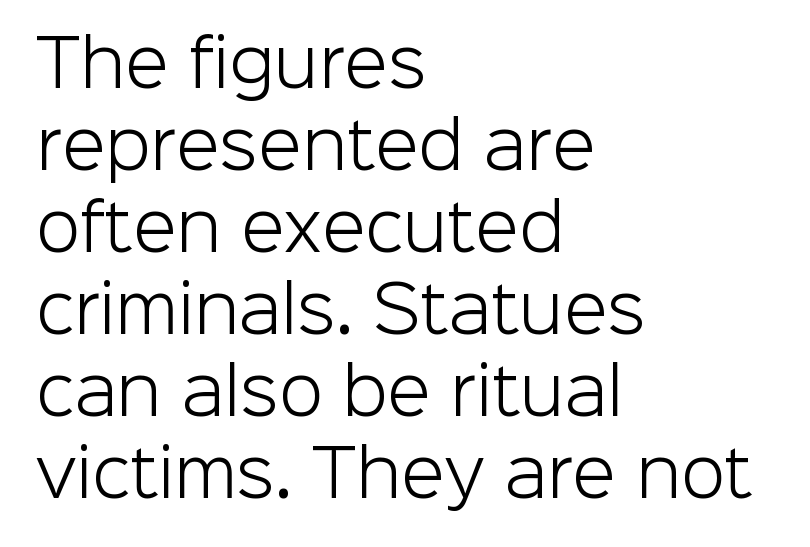
Q: Is the text bold? A: No.
Q: Is the text italic (slanted)? A: No, it is upright.
Q: Is the typeface a serif or a sans-serif typeface? A: Sans-serif.
Q: Is the text underlined? A: No.
Q: How is the paragraph aligned? A: Left-aligned.
Q: Is the spacing between letters normal or unusually wide? A: Normal.
Q: Is the spacing between lines tight, normal or loose? A: Normal.
Q: Width (condensed, normal, or wide)? A: Normal.
Q: Stroke contrast? A: Low.
Q: x-height? A: Medium.
Q: Monospaced? A: No.
